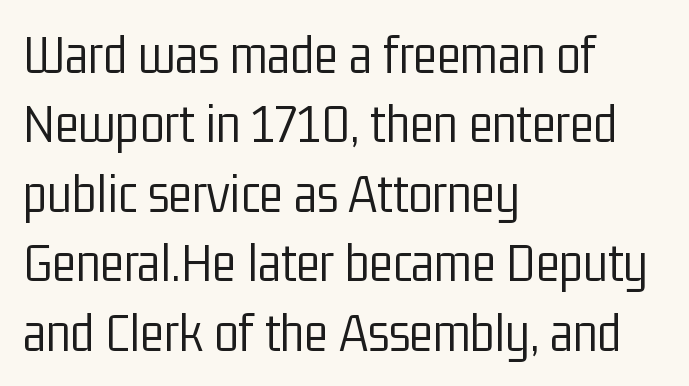
Line beginnings align vertically; line endings do not. In terms of letterform style, serifs are entirely absent. Here the designer chose a conventional face with non-uniform glyph widths. Letters rest on an invisible, unmarked baseline.
